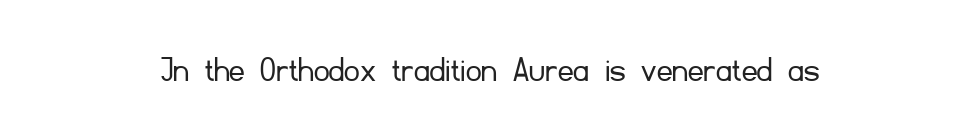
The image shows 38 px light sans-serif type, upright; set centered, normal letter spacing, not underlined; low stroke contrast and a small x-height.
